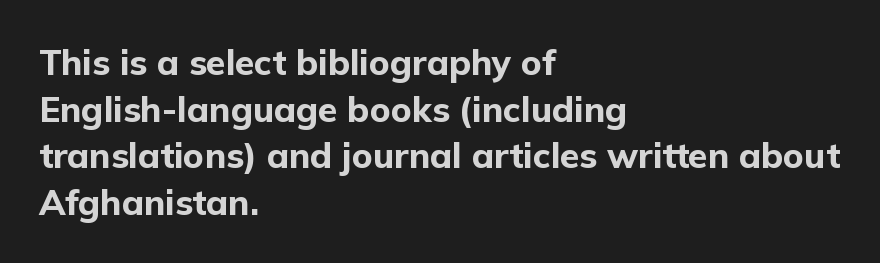
The image shows 35 px bold sans-serif type, upright; set left-aligned, normal line spacing (1.33x), normal letter spacing, not underlined; low stroke contrast and a medium x-height.
